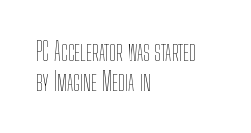
Stem width sits at or under what a default text font uses. Rendered with straight, roman letterforms. In CSS terms this would be text-align: left. Is the letter spacing exaggerated? No — it looks like the ordinary default.
